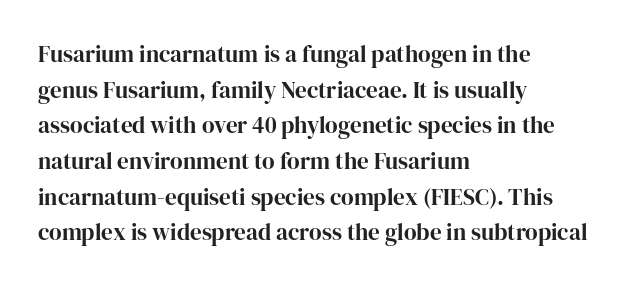
{"italic": "no", "underline": "no", "align": "left", "line_spacing": "normal", "line_spacing_ratio": 1.55, "letter_spacing": "normal", "letter_spacing_em": 0.0, "glyph_px": 23}
